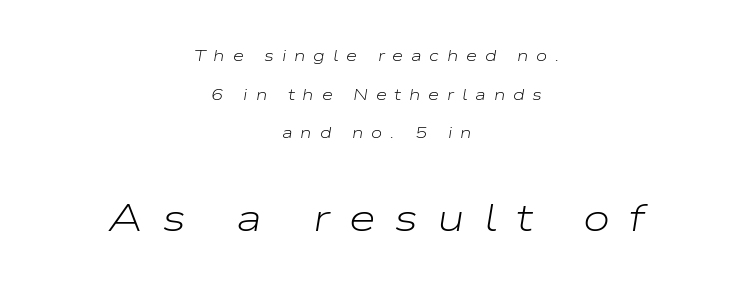
Q: Is the text bold? A: No.
Q: Is the text italic (slanted)? A: Yes, it leans right by about 9 degrees.
Q: Is the text underlined? A: No.
Q: How is the paragraph aligned? A: Centered.
Q: Is the spacing between letters normal or unusually wide? A: Unusually wide.
Q: Is the spacing between lines tight, normal or loose? A: Loose.
Q: Which block of text is set in a larger size, the first (top) or the second (bottom)? A: The second (bottom) one.
Q: Width (condensed, normal, or wide)? A: Wide.
Q: Stroke contrast? A: Low.
Q: x-height? A: Medium.
Q: Monospaced? A: No.
